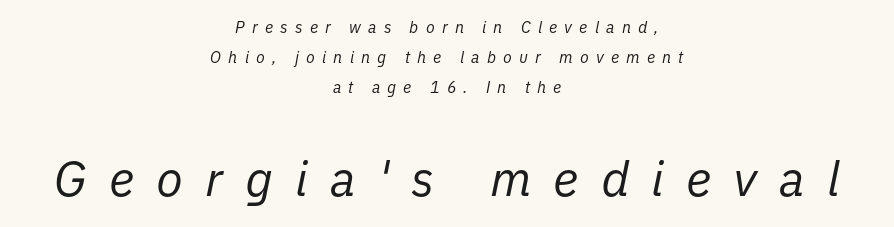
The image shows 49 px regular-weight type, italic (leaning right); set centered, line spacing 1.88x, unusually wide letter spacing (+0.45 em), not underlined; the second (bottom) block is 3.06x larger; low stroke contrast and a medium x-height.
